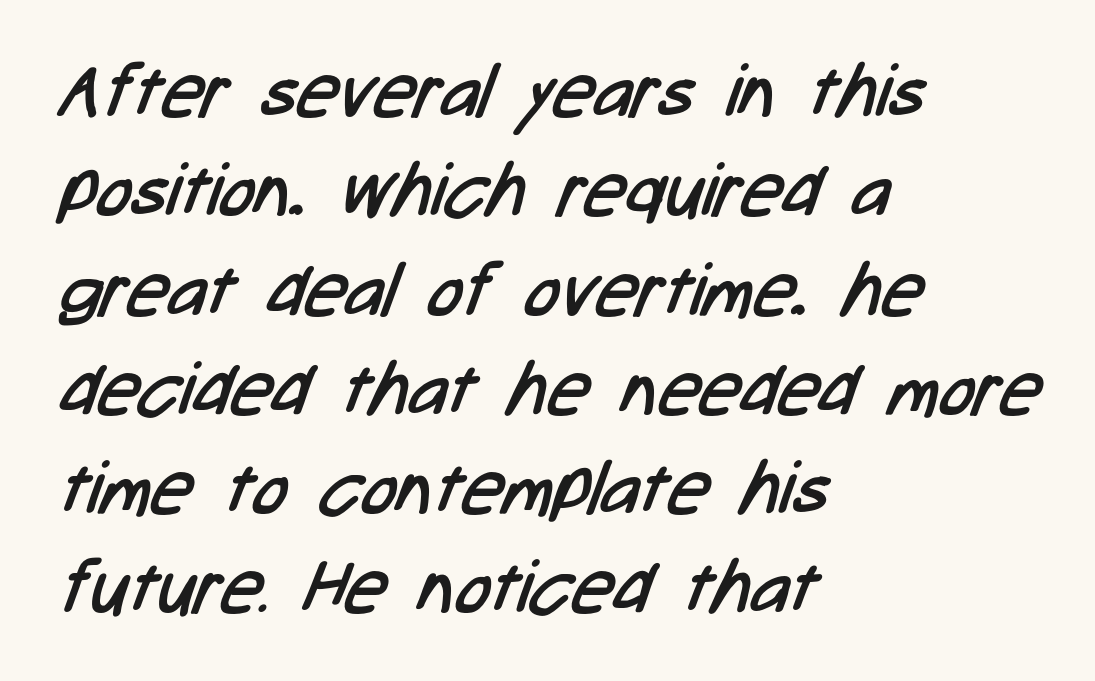
The image shows 73 px regular-weight, condensed sans-serif type; set left-aligned, normal line spacing (1.36x), normal letter spacing, not underlined; low stroke contrast and a medium x-height.
